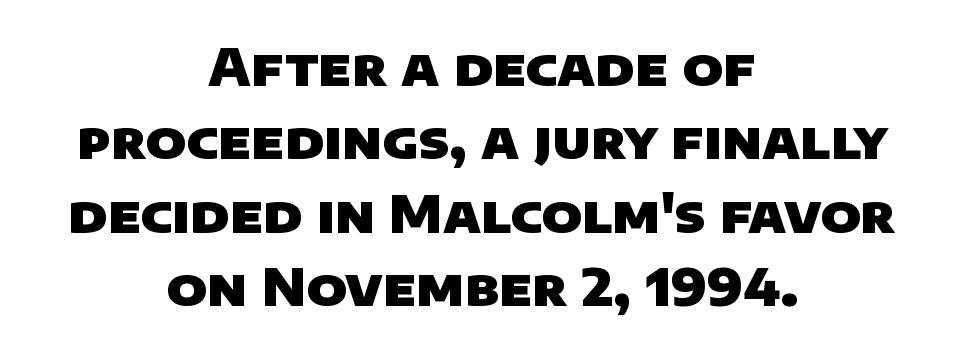
The letters advance in unequal steps, a hallmark of proportional type. I'd call this a sans setting — the letters go barefoot. What weight is shown? A full bold with thick strokes. The type is set solid horizontally, with unmodified tracking. Has an underline been added? It has not.
